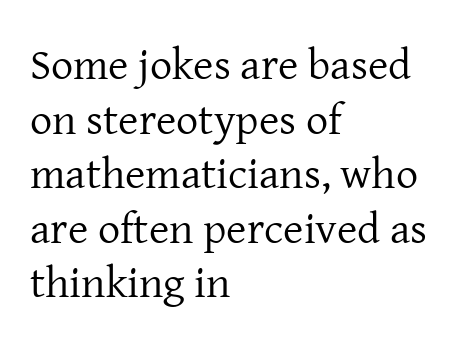
Q: Is the text bold? A: No.
Q: Is the text italic (slanted)? A: No, it is upright.
Q: Is the typeface a serif or a sans-serif typeface? A: Serif.
Q: Is the text underlined? A: No.
Q: How is the paragraph aligned? A: Left-aligned.
Q: Is the spacing between letters normal or unusually wide? A: Normal.
Q: Width (condensed, normal, or wide)? A: Normal.
Q: Stroke contrast? A: Low.
Q: x-height? A: Medium.
Q: Monospaced? A: No.
